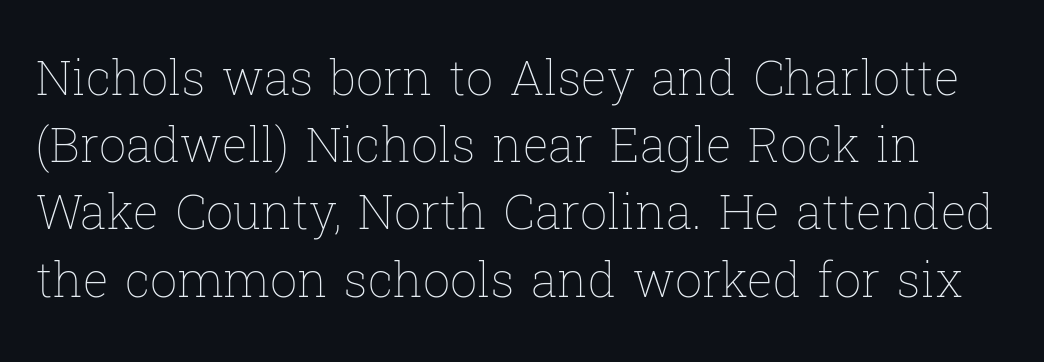
{"italic": "no", "bold": "no", "weight": "thin", "width": "normal", "stroke_contrast": "low", "x_height": "medium", "monospaced": "no", "underline": "no", "line_spacing": "normal", "line_spacing_ratio": 1.4, "letter_spacing": "normal", "letter_spacing_em": 0.0, "glyph_px": 48}
